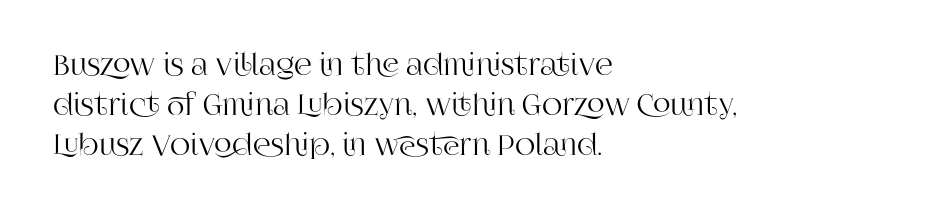
The tracking reads as untouched default to a designer's eye. The type sits square on the baseline with zero lean. The rag falls on the right side of this text block. This block has exactly the height ordinary leading produces. The strip under each line holds only bare page. Spacing verdict: proportional, widths tailored to each character.
